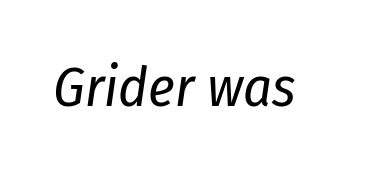
{"italic": "yes", "lean": "right", "slant_degrees": 8, "bold": "no", "weight": "regular", "width": "condensed", "stroke_contrast": "low", "x_height": "medium", "monospaced": "no", "underline": "no", "letter_spacing": "normal", "letter_spacing_em": 0.0, "glyph_px": 56}
